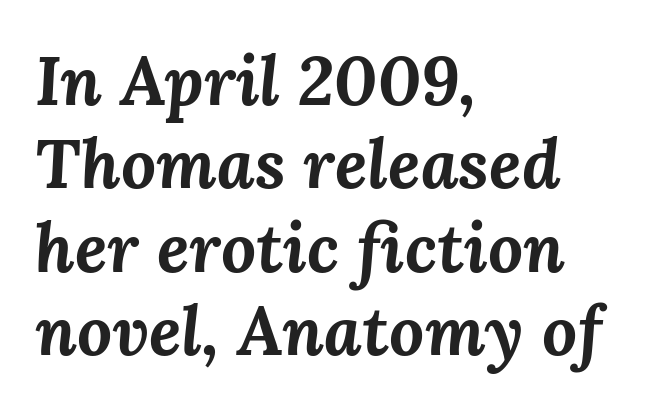
{"italic": "yes", "lean": "right", "slant_degrees": 3, "bold": "yes", "weight": "bold", "width": "normal", "stroke_contrast": "medium", "x_height": "medium", "monospaced": "no", "underline": "no", "align": "left", "line_spacing_ratio": 1.21, "letter_spacing": "normal", "letter_spacing_em": 0.0, "glyph_px": 69}
